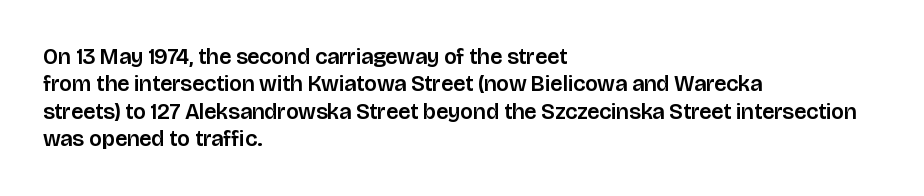
Letter spacing: default. Words float on clear page, feet unadorned. Every stem runs plumb, perpendicular to the baseline. Is there much room between lines? A standard amount, neither cramped nor airy. Reading down the block, your eye returns to a fixed left position each line.
